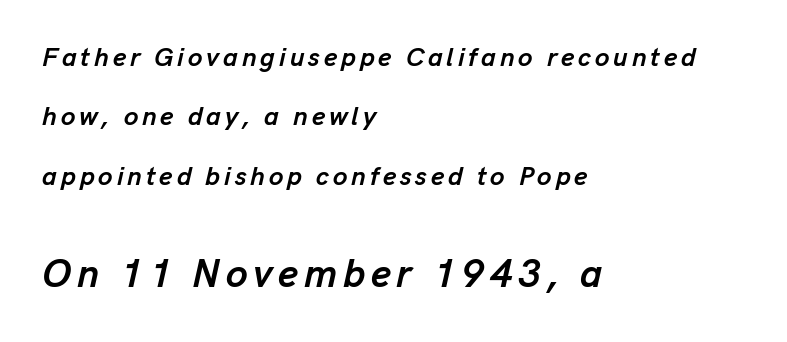
The image shows 39 px semibold type, italic (leaning right); set left-aligned, loose line spacing (2.28x), not underlined; the second (bottom) block is 1.5x larger; low stroke contrast and a medium x-height.
